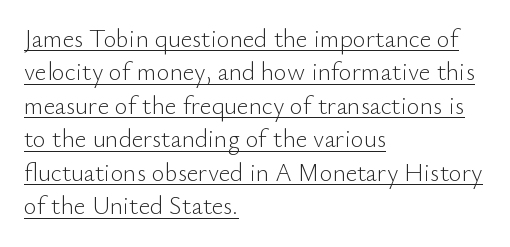
Casual observation: everything's shoved over to the left. Between one letter and the next there's only the usual sliver of space. Underlining? Definitely there. This is the regular roman posture of the typeface.
